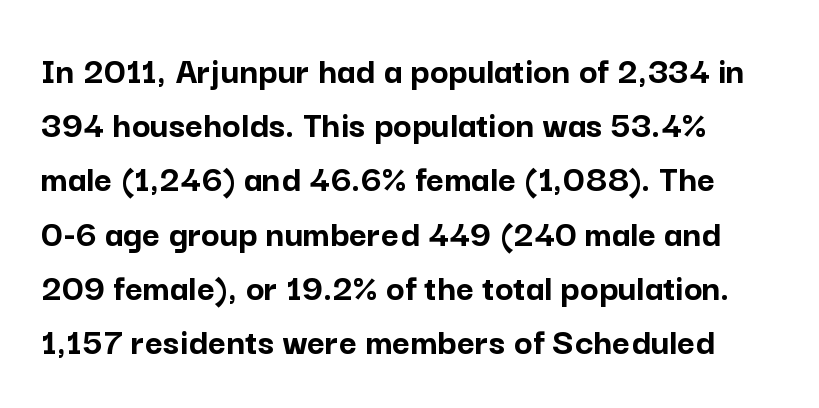
The image shows 39 px semibold sans-serif type, upright; set normal line spacing (1.39x), normal letter spacing, not underlined; low stroke contrast and a medium x-height.
